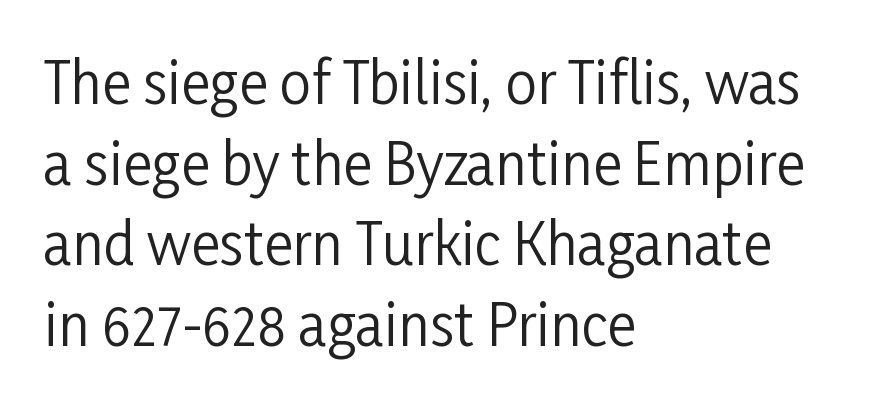
Q: Is the text bold? A: No.
Q: Is the text italic (slanted)? A: No, it is upright.
Q: Is the typeface a serif or a sans-serif typeface? A: Sans-serif.
Q: Is the text underlined? A: No.
Q: How is the paragraph aligned? A: Left-aligned.
Q: Is the spacing between letters normal or unusually wide? A: Normal.
Q: Is the spacing between lines tight, normal or loose? A: Normal.
Q: Width (condensed, normal, or wide)? A: Condensed.
Q: Stroke contrast? A: Low.
Q: x-height? A: Medium.
Q: Monospaced? A: No.
